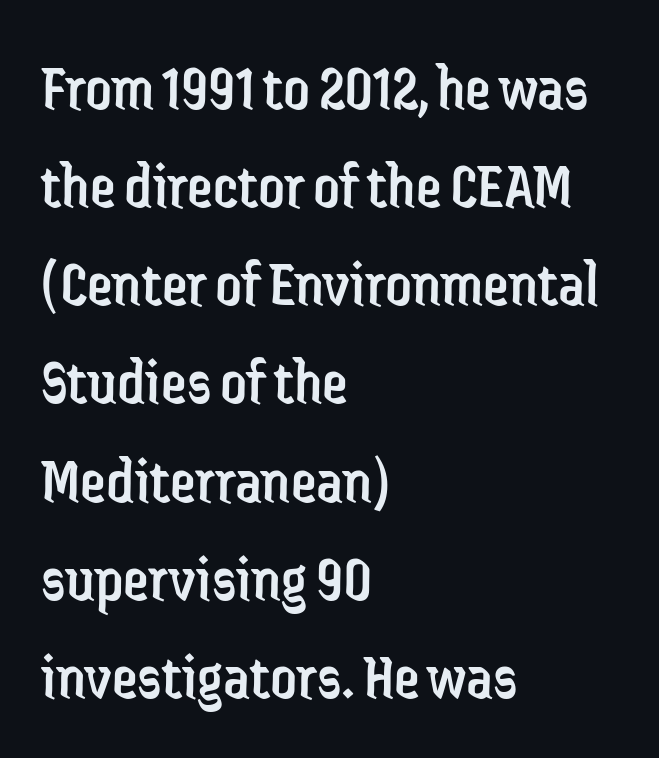
The image shows 65 px regular-weight, condensed sans-serif type, upright; set left-aligned, normal line spacing (1.51x), normal letter spacing, not underlined; low stroke contrast and a medium x-height.
